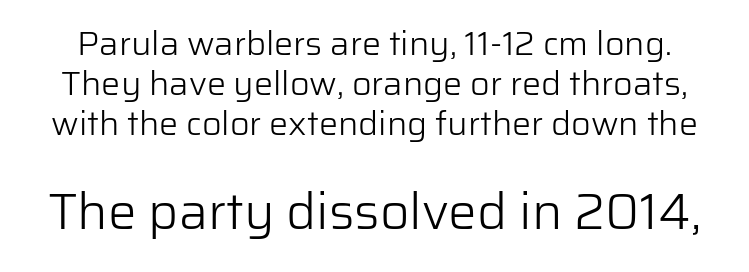
Q: Is the text bold? A: No.
Q: Is the text italic (slanted)? A: No, it is upright.
Q: Is the typeface a serif or a sans-serif typeface? A: Sans-serif.
Q: Is the text underlined? A: No.
Q: Is the spacing between letters normal or unusually wide? A: Normal.
Q: Which block of text is set in a larger size, the first (top) or the second (bottom)? A: The second (bottom) one.
Q: Width (condensed, normal, or wide)? A: Normal.
Q: Stroke contrast? A: Low.
Q: x-height? A: Medium.
Q: Monospaced? A: No.
